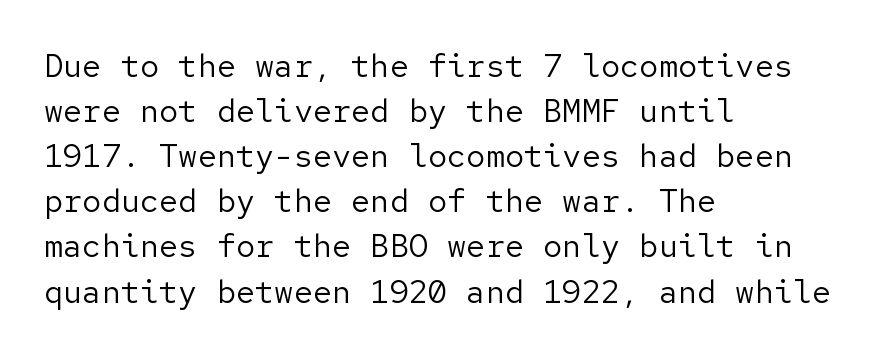
The image shows 32 px regular-weight sans-serif type, upright; set left-aligned, normal line spacing (1.41x), normal letter spacing, not underlined; low stroke contrast and a medium x-height.
